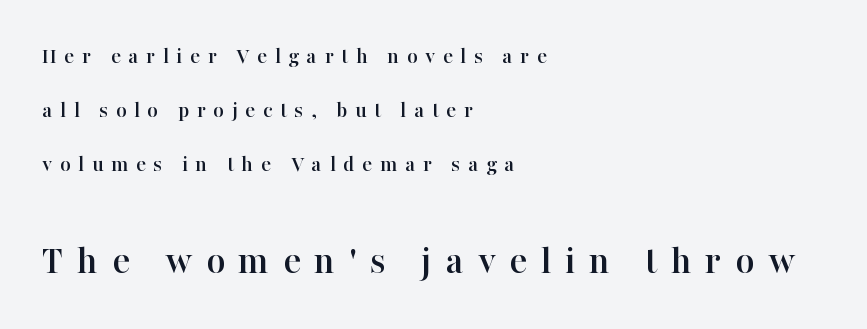
The image shows 41 px serif type, upright; set left-aligned, loose line spacing (2.34x), unusually wide letter spacing (+0.33 em), not underlined; the second (bottom) block is 1.78x larger; high stroke contrast and a medium x-height.
